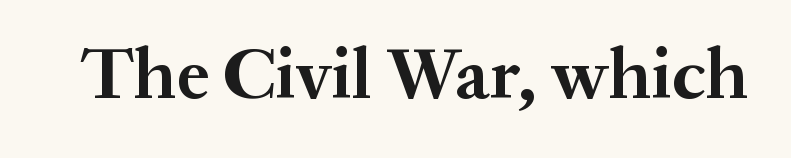
Q: Is the text bold? A: Yes.
Q: Is the text italic (slanted)? A: No, it is upright.
Q: Is the typeface a serif or a sans-serif typeface? A: Serif.
Q: Is the text underlined? A: No.
Q: Is the spacing between letters normal or unusually wide? A: Normal.
Q: Width (condensed, normal, or wide)? A: Normal.
Q: Stroke contrast? A: Medium.
Q: x-height? A: Medium.
Q: Monospaced? A: No.
